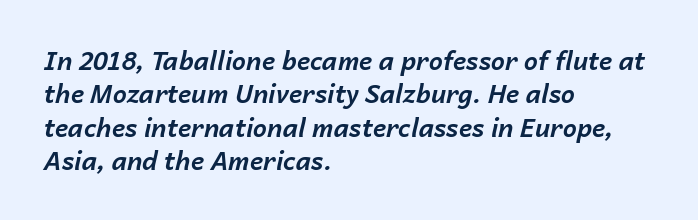
{"italic": "yes", "lean": "right", "slant_degrees": 14, "bold": "yes", "underline": "no", "align": "left", "line_spacing": "normal", "line_spacing_ratio": 1.34, "letter_spacing": "normal", "letter_spacing_em": 0.0, "glyph_px": 25}
